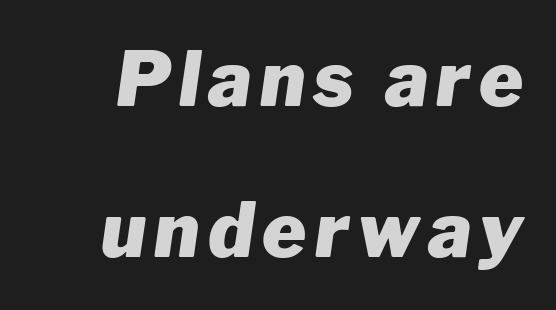
{"italic": "yes", "lean": "right", "slant_degrees": 8, "bold": "yes", "weight": "heavy", "width": "normal", "stroke_contrast": "low", "x_height": "medium", "monospaced": "no", "underline": "no", "line_spacing": "loose", "line_spacing_ratio": 2.02, "glyph_px": 75}
